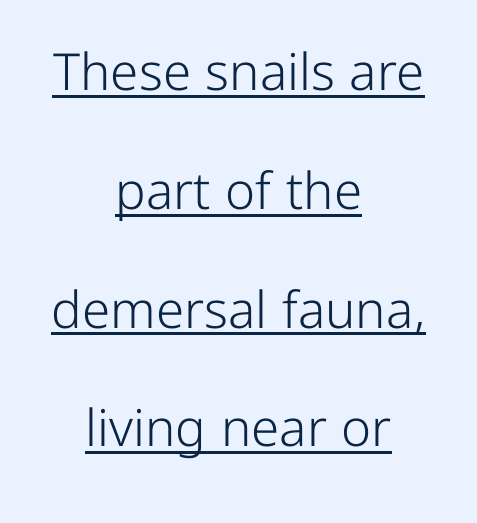
Q: Is the text bold? A: No.
Q: Is the text italic (slanted)? A: No, it is upright.
Q: Is the typeface a serif or a sans-serif typeface? A: Sans-serif.
Q: Is the text underlined? A: Yes.
Q: How is the paragraph aligned? A: Centered.
Q: Is the spacing between letters normal or unusually wide? A: Normal.
Q: Is the spacing between lines tight, normal or loose? A: Loose.
Q: Width (condensed, normal, or wide)? A: Normal.
Q: Stroke contrast? A: Low.
Q: x-height? A: Medium.
Q: Monospaced? A: No.
